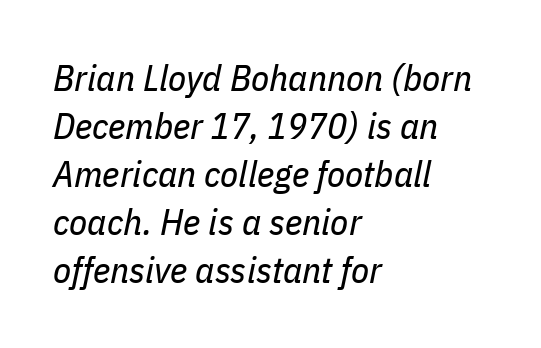
The typesetting does not lean heavy: it is not bold. The space beneath each line is pristine and unruled. Observe the lean: these are italic letterforms. The gaps between neighbouring characters are ordinary and unremarkable. Short and long lines alike share a common starting point at left.
